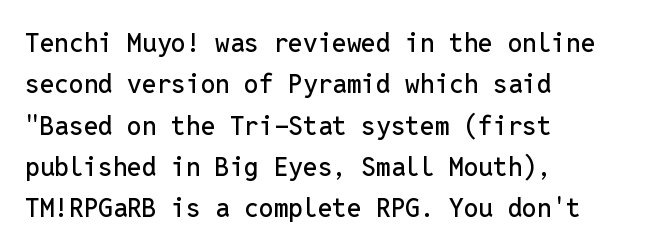
Honestly, there is no underline to notice here at all. Nothing unusual about the tracking: characters are spaced as the font intends. These lines stack with their left ends in a neat column. Posture: vertical. Normally led — the rows are evenly, conventionally spaced.
